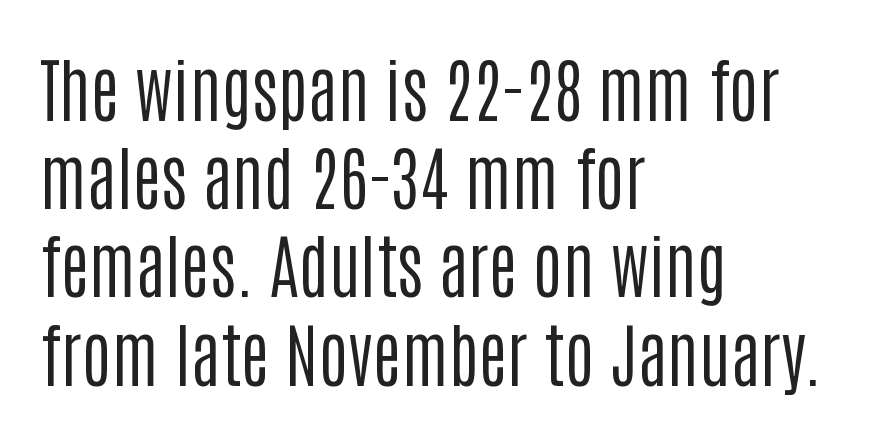
{"serif": "no", "italic": "no", "bold": "no", "weight": "regular", "width": "condensed", "stroke_contrast": "low", "x_height": "large", "monospaced": "no", "underline": "no", "align": "left", "line_spacing": "normal", "line_spacing_ratio": 1.26, "letter_spacing": "normal", "letter_spacing_em": 0.0, "glyph_px": 70}
